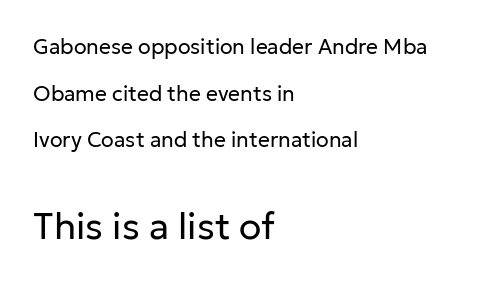
{"serif": "no", "italic": "no", "bold": "no", "weight": "regular", "width": "normal", "stroke_contrast": "low", "x_height": "medium", "monospaced": "no", "underline": "no", "align": "left", "line_spacing": "loose", "line_spacing_ratio": 2.22, "letter_spacing": "normal", "letter_spacing_em": 0.0, "larger_block": "second", "size_ratio": 1.76, "glyph_px": 37}
